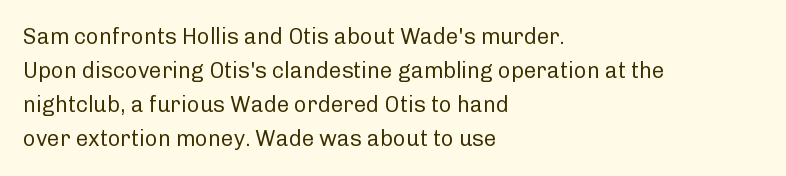
Caption: multi-line text, flush left, ragged right. Rendered with straight, roman letterforms. Beneath every word, the page is bare. Weight: not bold — regular or lighter. Nobody touched the tracking dial on this one. Vertically, the passage feels balanced, rows spaced as you'd expect.
